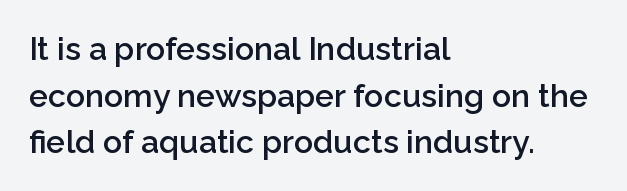
The image shows 32 px semibold sans-serif type, upright; set left-aligned, normal line spacing (1.46x), normal letter spacing, not underlined; low stroke contrast and a medium x-height.
